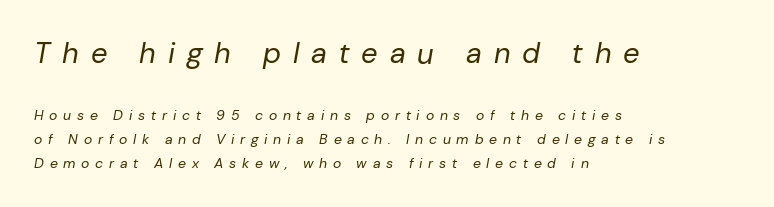
{"italic": "yes", "lean": "right", "slant_degrees": 10, "bold": "no", "weight": "regular", "width": "normal", "stroke_contrast": "low", "x_height": "medium", "monospaced": "no", "underline": "no", "align": "left", "line_spacing": "normal", "line_spacing_ratio": 1.69, "letter_spacing": "wide", "letter_spacing_em": 0.41, "larger_block": "first", "size_ratio": 2.07, "glyph_px": 29}
